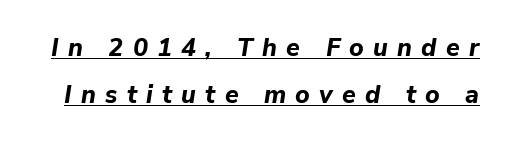
Q: Is the text bold? A: Yes.
Q: Is the text italic (slanted)? A: Yes, it leans right by about 9 degrees.
Q: Is the text underlined? A: Yes.
Q: Is the spacing between letters normal or unusually wide? A: Unusually wide.
Q: Is the spacing between lines tight, normal or loose? A: Loose.
